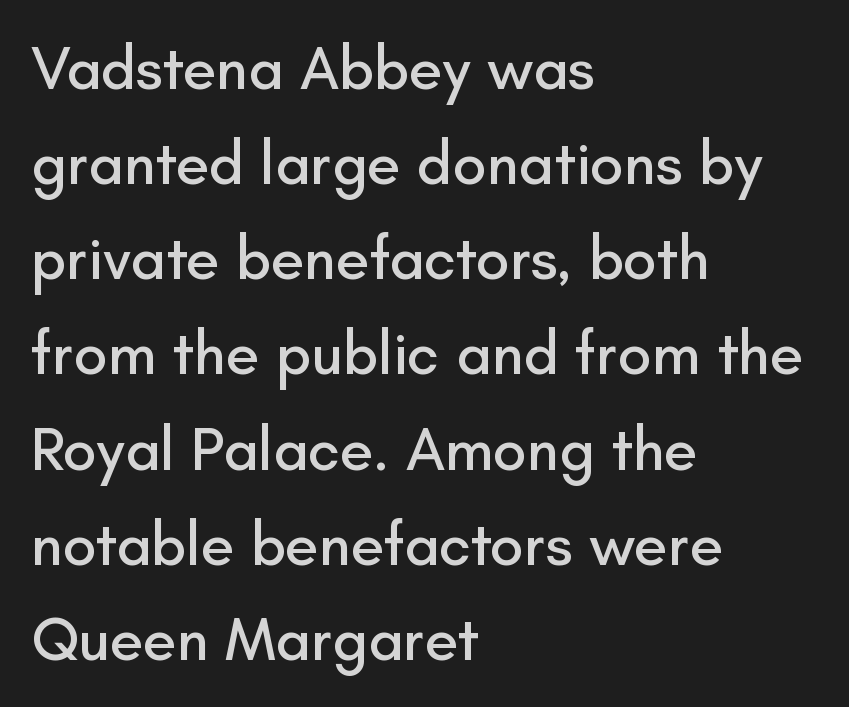
Q: Is the text italic (slanted)? A: No, it is upright.
Q: Is the typeface a serif or a sans-serif typeface? A: Sans-serif.
Q: Is the text underlined? A: No.
Q: How is the paragraph aligned? A: Left-aligned.
Q: Is the spacing between letters normal or unusually wide? A: Normal.
Q: Is the spacing between lines tight, normal or loose? A: Normal.
Q: Width (condensed, normal, or wide)? A: Normal.
Q: Stroke contrast? A: Low.
Q: x-height? A: Small.
Q: Monospaced? A: No.
